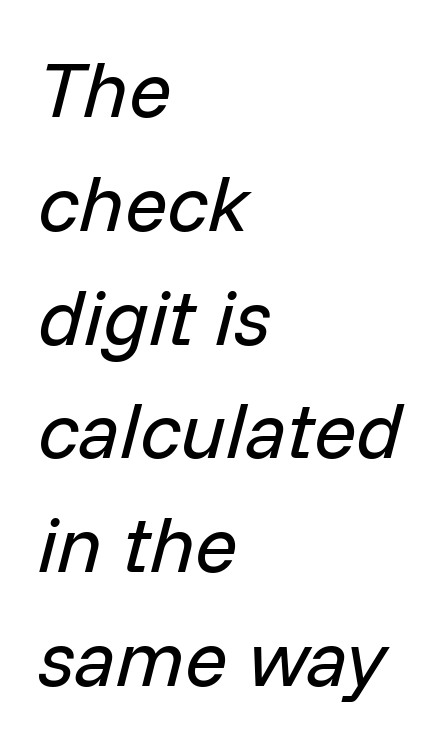
{"italic": "yes", "lean": "right", "slant_degrees": 14, "bold": "no", "weight": "regular", "width": "normal", "stroke_contrast": "low", "x_height": "medium", "monospaced": "no", "underline": "no", "align": "left", "line_spacing": "normal", "line_spacing_ratio": 1.44, "letter_spacing": "normal", "letter_spacing_em": 0.0, "glyph_px": 79}
